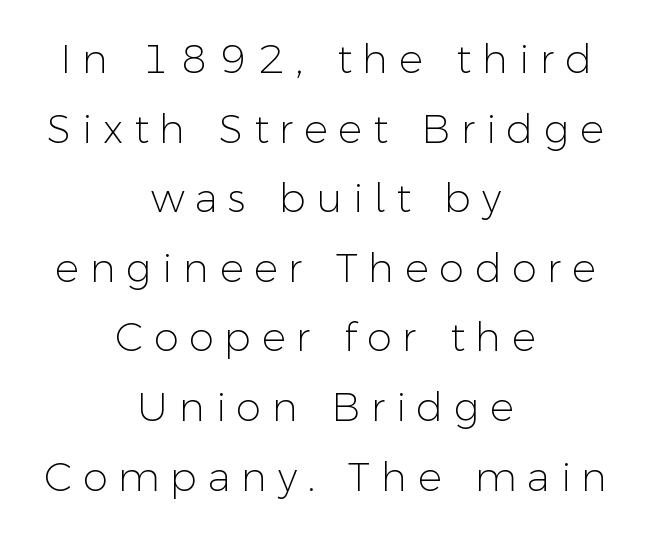
Q: Is the text bold? A: No.
Q: Is the text italic (slanted)? A: No, it is upright.
Q: Is the typeface a serif or a sans-serif typeface? A: Sans-serif.
Q: Is the text underlined? A: No.
Q: How is the paragraph aligned? A: Centered.
Q: Is the spacing between letters normal or unusually wide? A: Unusually wide.
Q: Width (condensed, normal, or wide)? A: Normal.
Q: Stroke contrast? A: Low.
Q: x-height? A: Medium.
Q: Monospaced? A: No.
